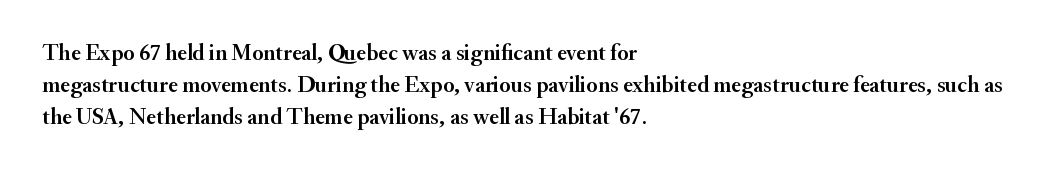
Q: Is the text italic (slanted)? A: No, it is upright.
Q: Is the text underlined? A: No.
Q: How is the paragraph aligned? A: Left-aligned.
Q: Is the spacing between letters normal or unusually wide? A: Normal.
Q: Is the spacing between lines tight, normal or loose? A: Normal.
